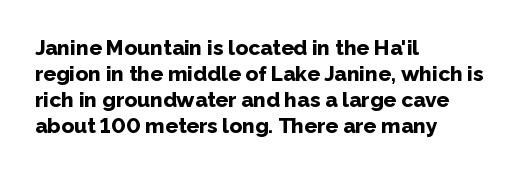
The image shows 21 px bold type, upright; set left-aligned, line spacing 1.24x, normal letter spacing, not underlined.
